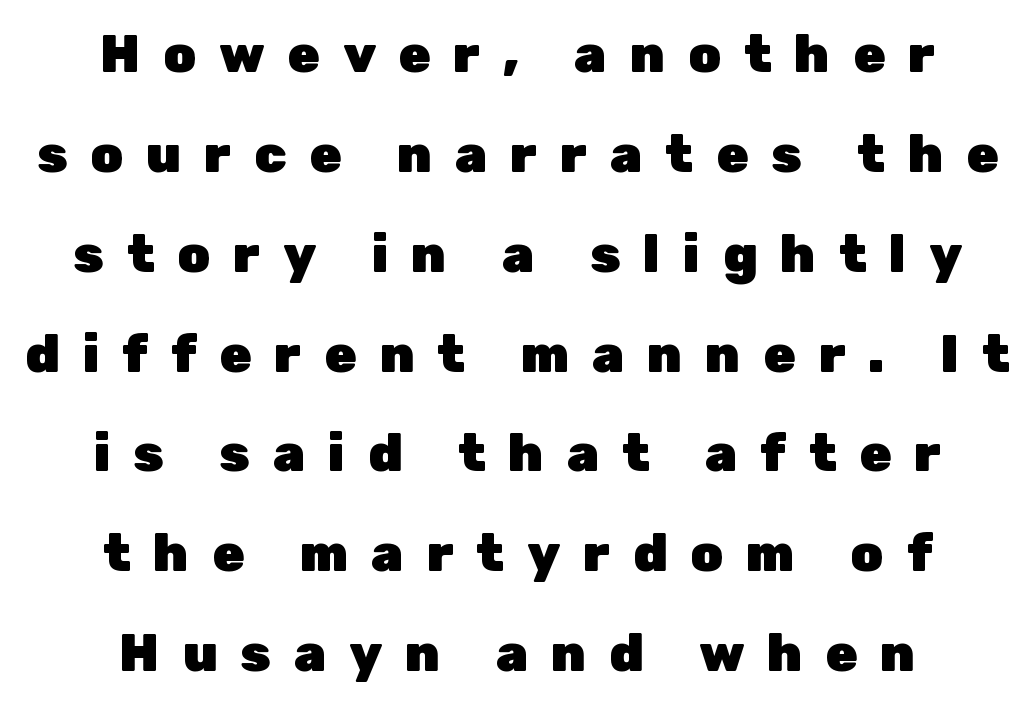
The image shows 52 px heavy sans-serif type, upright; set centered, loose line spacing (1.92x), unusually wide letter spacing (+0.44 em), not underlined; low stroke contrast and a medium x-height.
